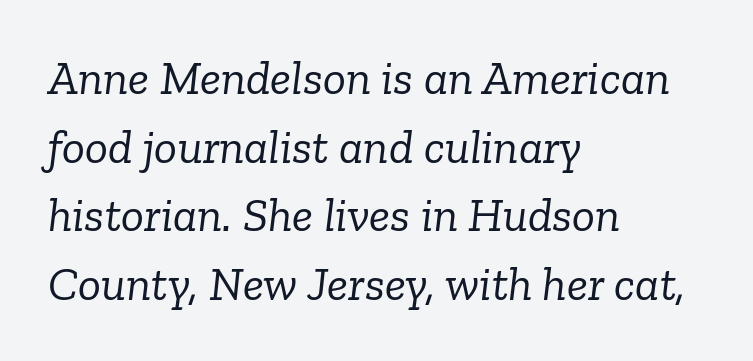
The image shows 48 px light serif type, italic (leaning right); set left-aligned, normal line spacing (1.43x), normal letter spacing, not underlined; low stroke contrast and a medium x-height.
